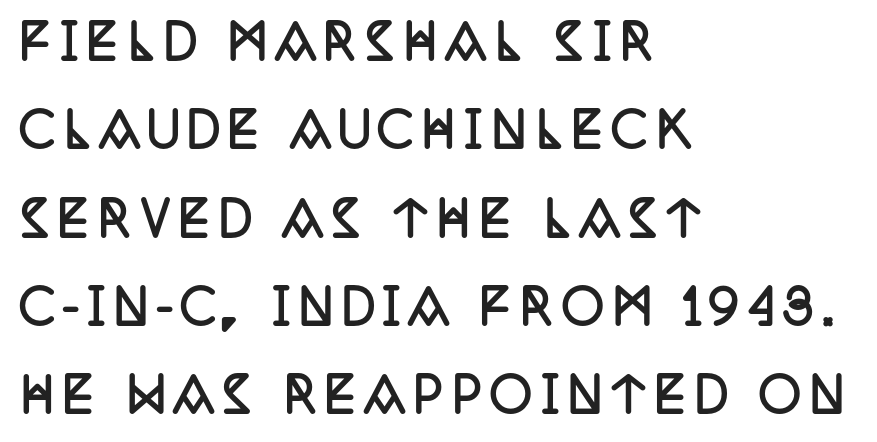
{"serif": "yes", "italic": "no", "bold": "yes", "weight": "semibold", "width": "condensed", "stroke_contrast": "low", "x_height": "large", "monospaced": "no", "underline": "no", "align": "left", "line_spacing_ratio": 1.88, "glyph_px": 47}
